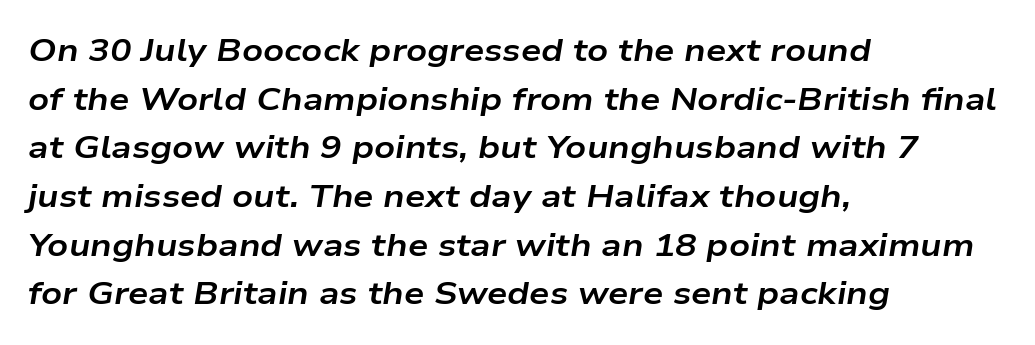
Q: Is the text bold? A: Yes.
Q: Is the text italic (slanted)? A: Yes, it leans right by about 9 degrees.
Q: Is the text underlined? A: No.
Q: How is the paragraph aligned? A: Left-aligned.
Q: Is the spacing between letters normal or unusually wide? A: Normal.
Q: Is the spacing between lines tight, normal or loose? A: Normal.
Q: Width (condensed, normal, or wide)? A: Wide.
Q: Stroke contrast? A: Low.
Q: x-height? A: Medium.
Q: Monospaced? A: No.
